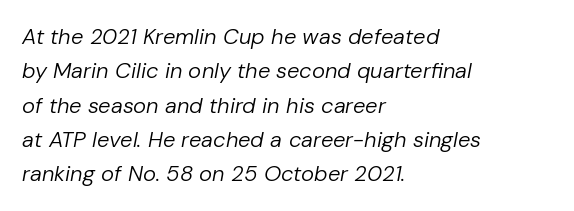
Q: Is the text bold? A: No.
Q: Is the text italic (slanted)? A: Yes, it leans right by about 10 degrees.
Q: Is the text underlined? A: No.
Q: How is the paragraph aligned? A: Left-aligned.
Q: Is the spacing between letters normal or unusually wide? A: Normal.
Q: Is the spacing between lines tight, normal or loose? A: Normal.
